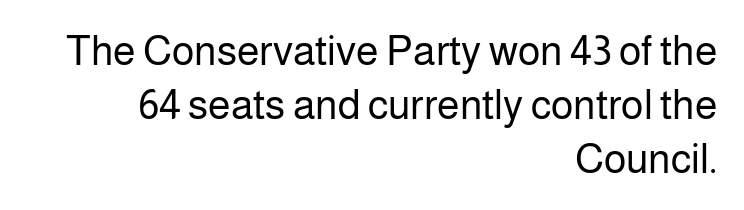
Q: Is the text bold? A: No.
Q: Is the text italic (slanted)? A: No, it is upright.
Q: Is the typeface a serif or a sans-serif typeface? A: Sans-serif.
Q: Is the text underlined? A: No.
Q: How is the paragraph aligned? A: Right-aligned.
Q: Is the spacing between letters normal or unusually wide? A: Normal.
Q: Is the spacing between lines tight, normal or loose? A: Normal.
Q: Width (condensed, normal, or wide)? A: Normal.
Q: Stroke contrast? A: Low.
Q: x-height? A: Medium.
Q: Monospaced? A: No.
